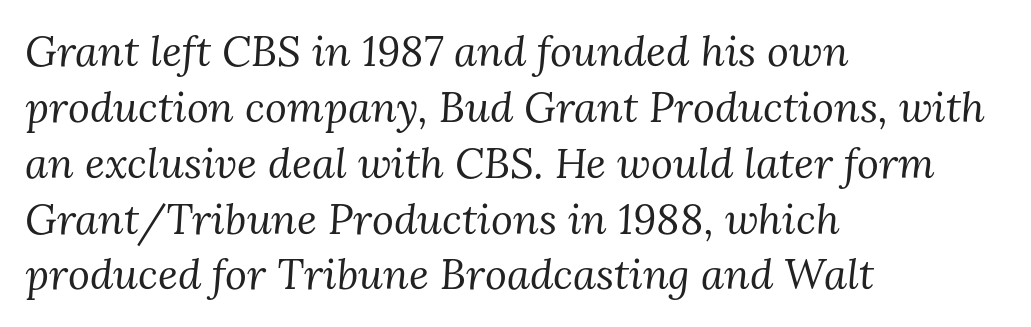
{"serif": "yes", "italic": "yes", "lean": "right", "slant_degrees": 3, "bold": "no", "weight": "regular", "width": "normal", "stroke_contrast": "medium", "x_height": "medium", "monospaced": "no", "underline": "no", "align": "left", "line_spacing": "normal", "line_spacing_ratio": 1.33, "letter_spacing": "normal", "letter_spacing_em": 0.0, "glyph_px": 42}
